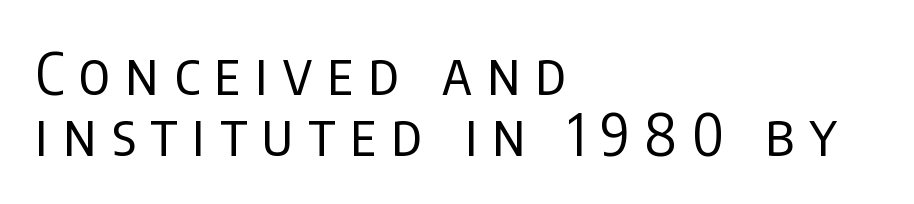
{"serif": "no", "italic": "no", "bold": "no", "weight": "regular", "width": "condensed", "stroke_contrast": "low", "x_height": "large", "monospaced": "no", "underline": "no", "align": "left", "line_spacing": "tight", "line_spacing_ratio": 1.05, "letter_spacing": "wide", "letter_spacing_em": 0.26, "glyph_px": 58}
